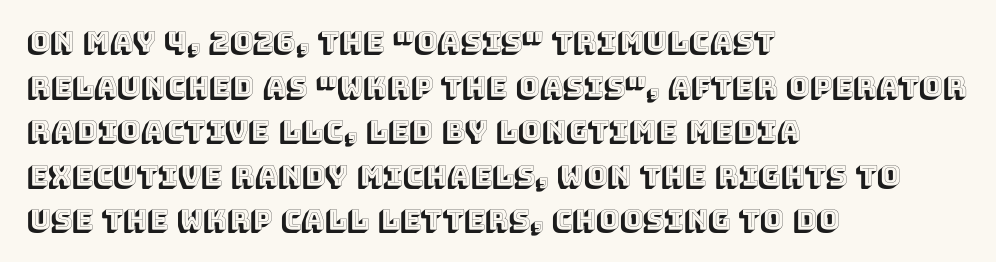
The image shows 28 px text type, upright; set left-aligned, normal line spacing (1.59x), normal letter spacing, not underlined; a large x-height.
